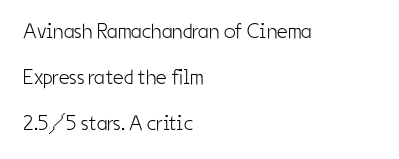
{"italic": "no", "bold": "no", "underline": "no", "align": "left", "line_spacing": "loose", "line_spacing_ratio": 2.2, "letter_spacing": "normal", "letter_spacing_em": 0.0, "glyph_px": 21}
